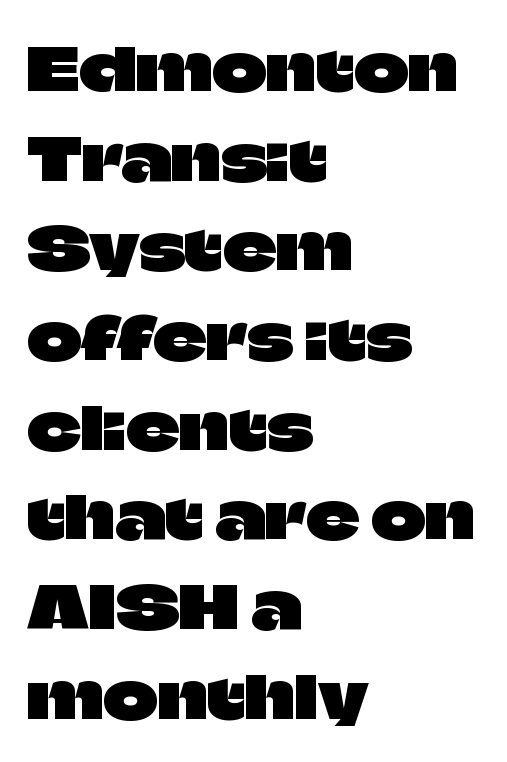
The image shows 59 px sans-serif type, upright; set left-aligned, normal line spacing (1.52x), normal letter spacing, not underlined; low stroke contrast and a large x-height.
